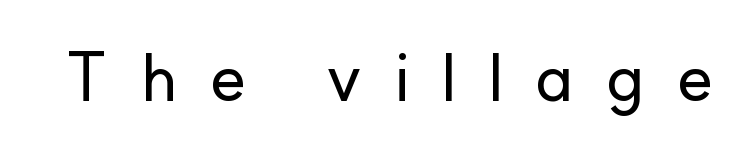
{"serif": "no", "italic": "no", "width": "normal", "stroke_contrast": "low", "x_height": "small", "monospaced": "no", "underline": "no", "letter_spacing": "wide", "letter_spacing_em": 0.46, "glyph_px": 68}
